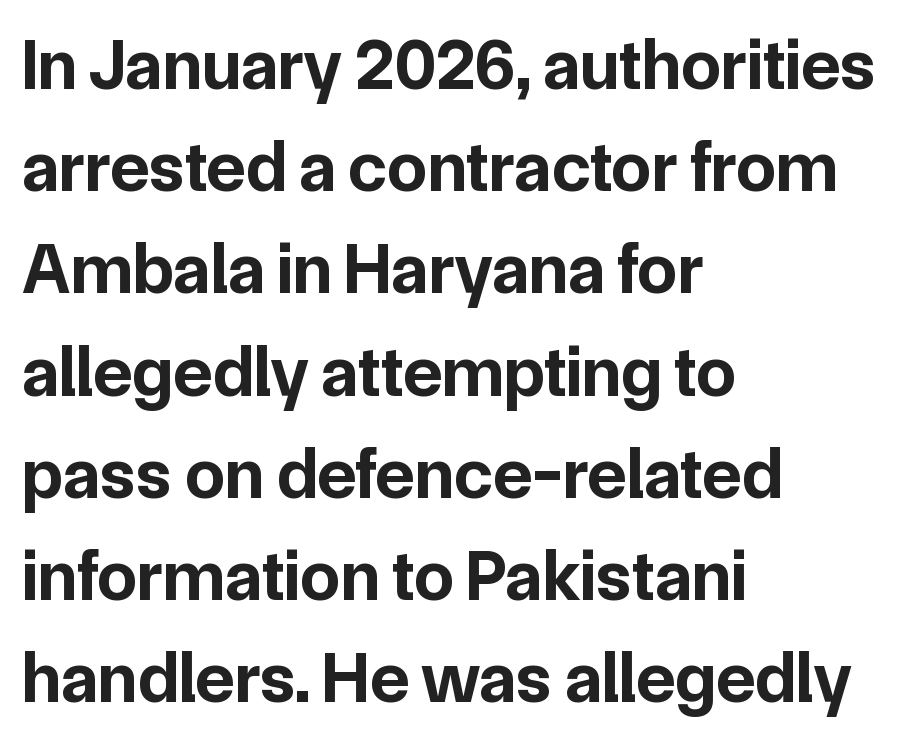
Q: Is the text bold? A: Yes.
Q: Is the text italic (slanted)? A: No, it is upright.
Q: Is the typeface a serif or a sans-serif typeface? A: Sans-serif.
Q: Is the text underlined? A: No.
Q: How is the paragraph aligned? A: Left-aligned.
Q: Is the spacing between letters normal or unusually wide? A: Normal.
Q: Is the spacing between lines tight, normal or loose? A: Normal.
Q: Width (condensed, normal, or wide)? A: Normal.
Q: Stroke contrast? A: Low.
Q: x-height? A: Medium.
Q: Monospaced? A: No.
